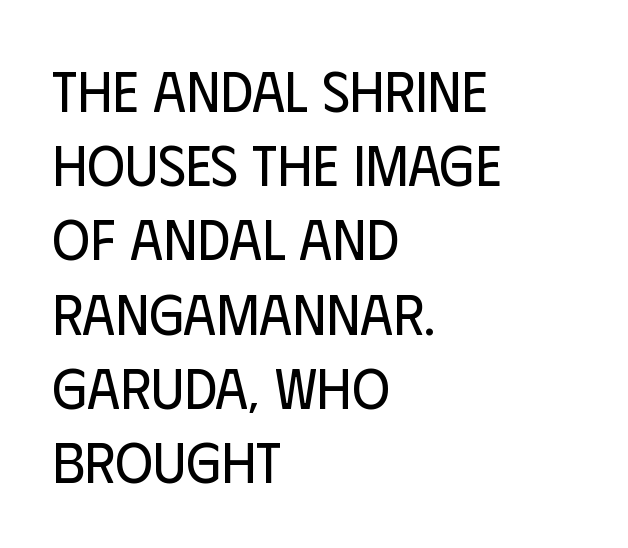
No extra ink here — the face is not bold. Baseline-to-baseline distance is the conventional proportion of letter height. If you drew a ruler down the left edge, every line would touch it. Nobody touched the tracking dial on this one.
